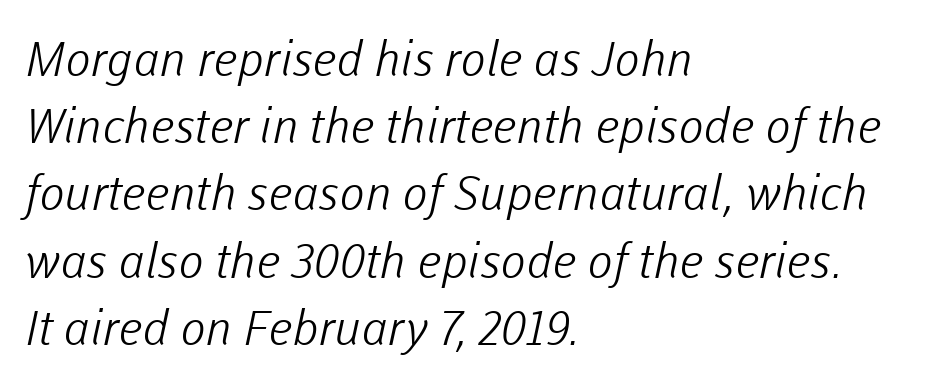
Line spacing here is normal. Lines of text with bare space underneath. A typesetter would call this zero additional tracking. Caption: face not bold, strokes unweighted. The rendering uses natural spacing where letterforms have individual widths.
